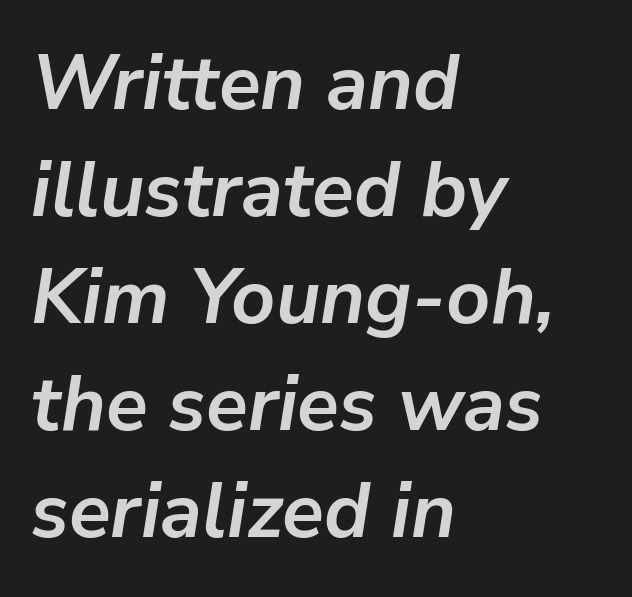
Q: Is the text bold? A: Yes.
Q: Is the text italic (slanted)? A: Yes, it leans right by about 9 degrees.
Q: Is the text underlined? A: No.
Q: How is the paragraph aligned? A: Left-aligned.
Q: Is the spacing between letters normal or unusually wide? A: Normal.
Q: Is the spacing between lines tight, normal or loose? A: Normal.
Q: Width (condensed, normal, or wide)? A: Normal.
Q: Stroke contrast? A: Low.
Q: x-height? A: Medium.
Q: Monospaced? A: No.
